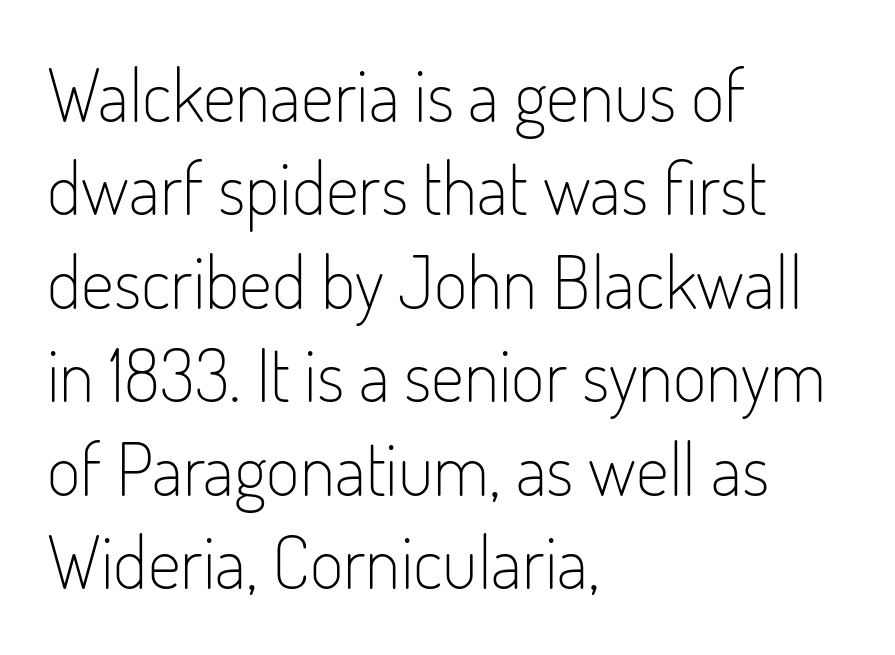
The letters advance in unequal steps, a hallmark of proportional type. Is the type heavy? It reads as light-to-regular instead. This rendering features lettering with no underline. The type is set solid horizontally, with unmodified tracking. Check where the strokes stop: nothing finishes them off — pure sans. Ordinary non-slanted type is in use.
